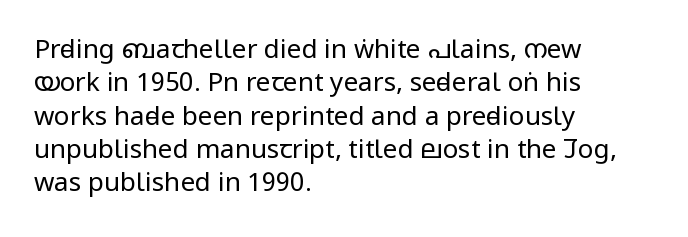
The image shows 26 px text type, upright; set left-aligned, normal line spacing (1.28x), normal letter spacing, not underlined.
